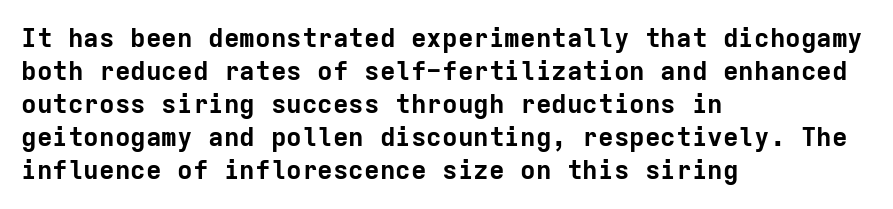
{"italic": "no", "bold": "yes", "underline": "no", "align": "left", "line_spacing": "normal", "line_spacing_ratio": 1.27, "letter_spacing": "normal", "letter_spacing_em": 0.0, "glyph_px": 26}
